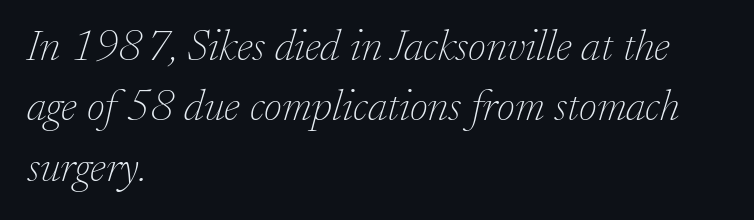
The image shows 44 px thin serif type, italic (leaning right); set left-aligned, normal line spacing (1.37x), normal letter spacing, not underlined; low stroke contrast and a small x-height.
